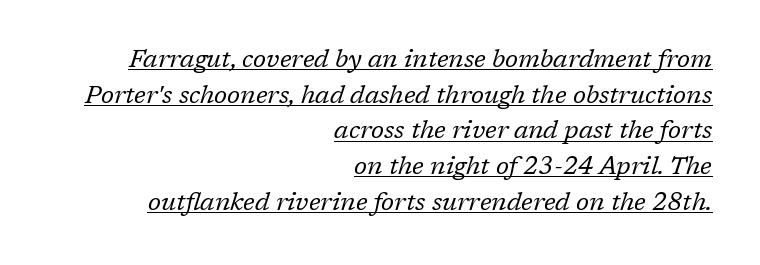
Inter-character spacing is left at the font's built-in metrics. Weight class: somewhere from thin through regular. The glyphs look as if they've been sheared to an angle. Notice how the passage keeps a crisp vertical edge on the right only. Vertical spacing — default. In designer terms, the underline attribute is active on this setting.
